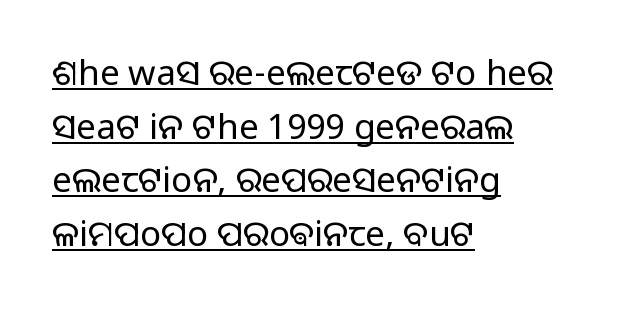
Every row of glyphs begins at an identical x-position on the left. A rule runs beneath these lines of type. The designer left line spacing at the default. A typesetter would label this face a sans. The face looks like a standard text weight, possibly lighter. Observe the ordinary spacing: letters are neighbours, not strangers.
